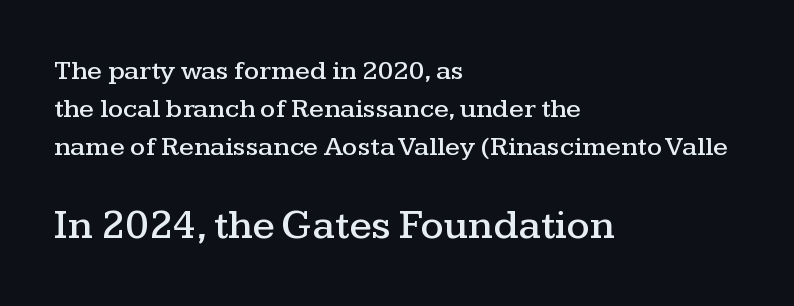
The passage shown is not underscored anywhere. Short and long lines alike share a common starting point at left. There is no visible air inserted between adjacent glyphs. You can tell from the footed stems that serif type was used. Interline gaps are of average width in this sample. Bigger letters appear in the bottom chunk; the top chunk is reduced.
